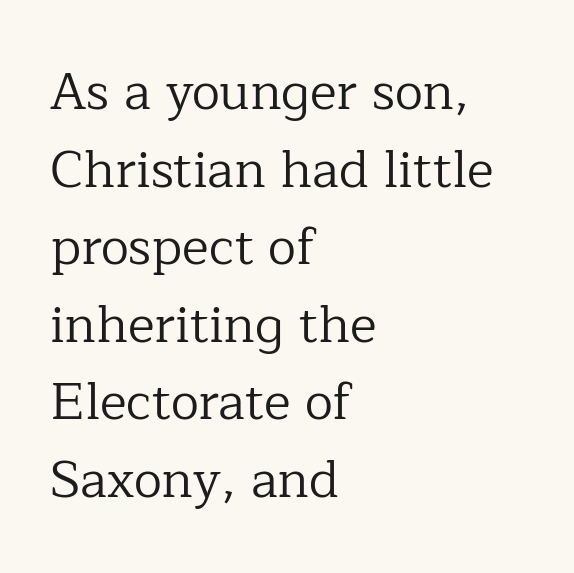
Q: Is the text bold? A: No.
Q: Is the text italic (slanted)? A: No, it is upright.
Q: Is the typeface a serif or a sans-serif typeface? A: Serif.
Q: Is the text underlined? A: No.
Q: How is the paragraph aligned? A: Left-aligned.
Q: Is the spacing between letters normal or unusually wide? A: Normal.
Q: Is the spacing between lines tight, normal or loose? A: Normal.
Q: Width (condensed, normal, or wide)? A: Normal.
Q: Stroke contrast? A: Low.
Q: x-height? A: Medium.
Q: Monospaced? A: No.
